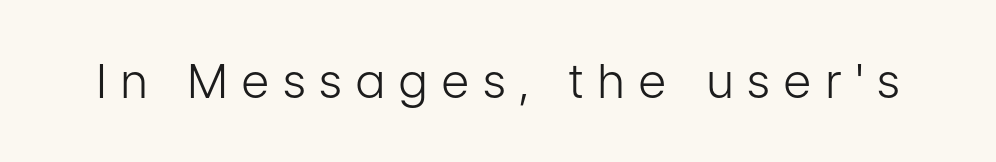
Tracking here is generous; glyphs stand well apart from one another. You could not count columns in this text — the font is proportionally spaced. Typographically, this falls in the sans-serif category. The foot of each line stays bare and open.
